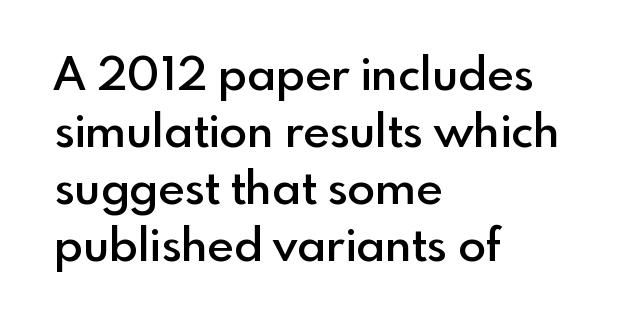
Q: Is the text bold? A: Semi-bold.
Q: Is the text italic (slanted)? A: No, it is upright.
Q: Is the typeface a serif or a sans-serif typeface? A: Sans-serif.
Q: Is the text underlined? A: No.
Q: How is the paragraph aligned? A: Left-aligned.
Q: Is the spacing between letters normal or unusually wide? A: Normal.
Q: Width (condensed, normal, or wide)? A: Normal.
Q: x-height? A: Small.
Q: Monospaced? A: No.
